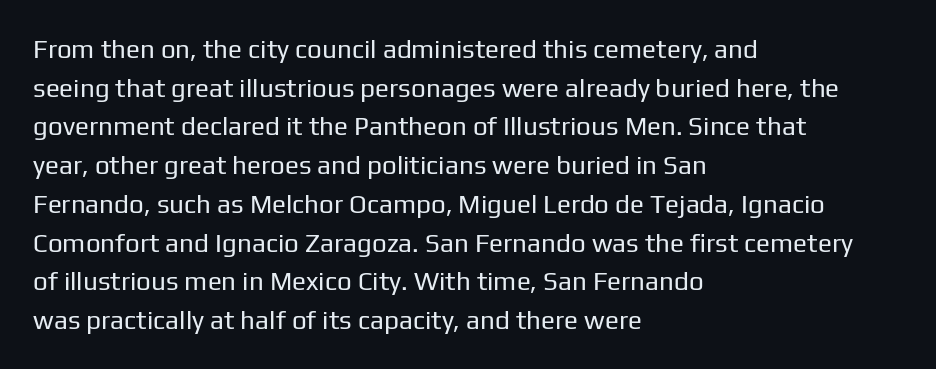
The image shows 26 px text type, upright; set left-aligned, normal line spacing (1.49x), normal letter spacing, not underlined.
